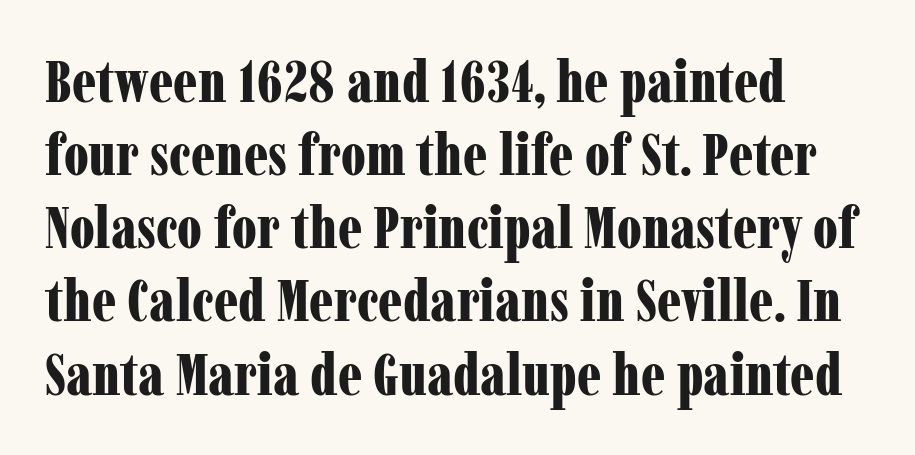
{"serif": "yes", "italic": "no", "bold": "yes", "weight": "bold", "width": "condensed", "stroke_contrast": "low", "x_height": "medium", "monospaced": "no", "underline": "no", "align": "left", "line_spacing_ratio": 1.24, "letter_spacing": "normal", "letter_spacing_em": 0.0, "glyph_px": 59}
